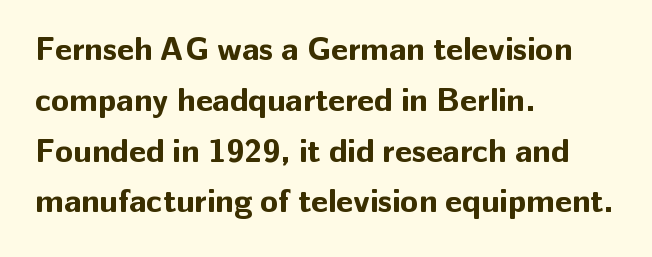
{"serif": "no", "italic": "no", "bold": "yes", "weight": "bold", "width": "normal", "stroke_contrast": "low", "x_height": "medium", "monospaced": "no", "underline": "no", "align": "left", "line_spacing": "normal", "line_spacing_ratio": 1.54, "letter_spacing": "normal", "letter_spacing_em": 0.0, "glyph_px": 33}
